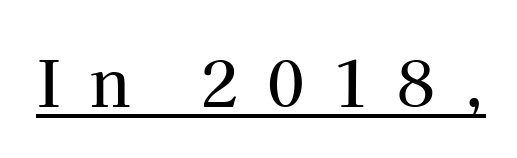
The image shows 64 px serif type, upright; set unusually wide letter spacing (+0.43 em), underlined; high stroke contrast and a medium x-height.
